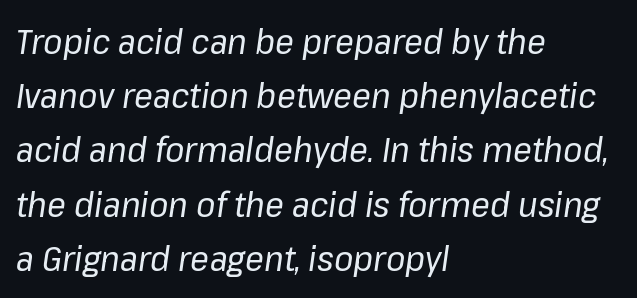
Students, note that the glyphs here touch the page at normal intervals. Lines of text with bare space underneath. These lines are set flush left with a ragged right edge. Italic: yes, the glyphs are oblique. No letter is thick-stroked: the sample isn't bold. The letters advance in unequal steps, a hallmark of proportional type.
